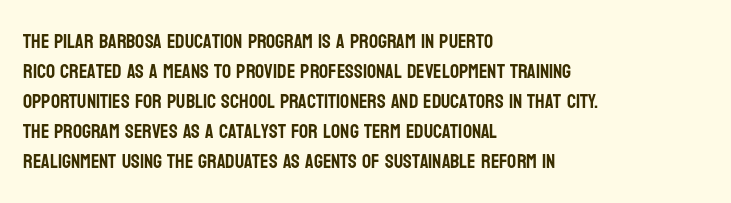
The passage shown has conventional tracking throughout. Is there much room between lines? A standard amount, neither cramped nor airy. This is the regular roman posture of the typeface. Plain, unruled lines of type. Typeset ragged right — the left edge is the straight one.
